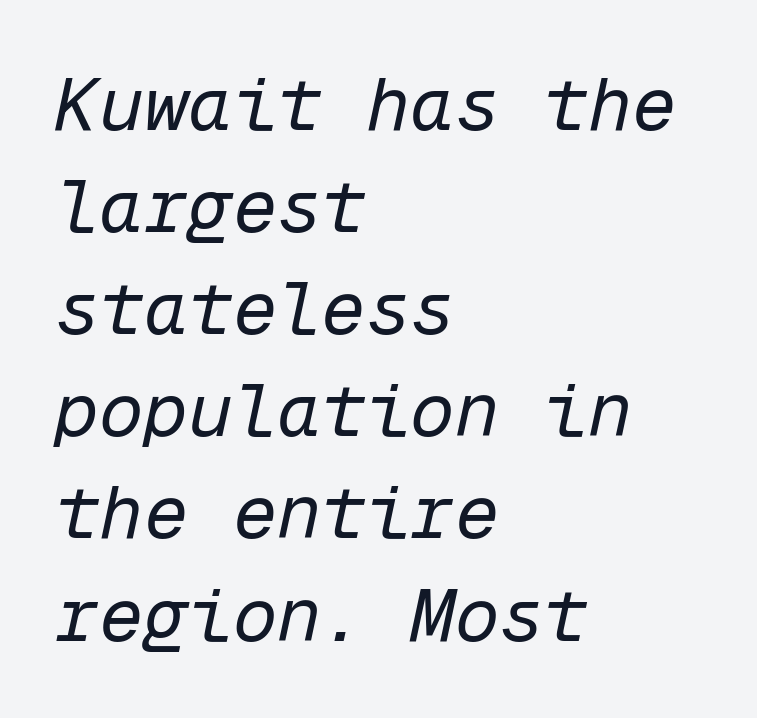
The image shows 74 px regular-weight type, italic (leaning right), monospaced; set left-aligned, normal line spacing (1.38x), normal letter spacing, not underlined; low stroke contrast and a medium x-height.
